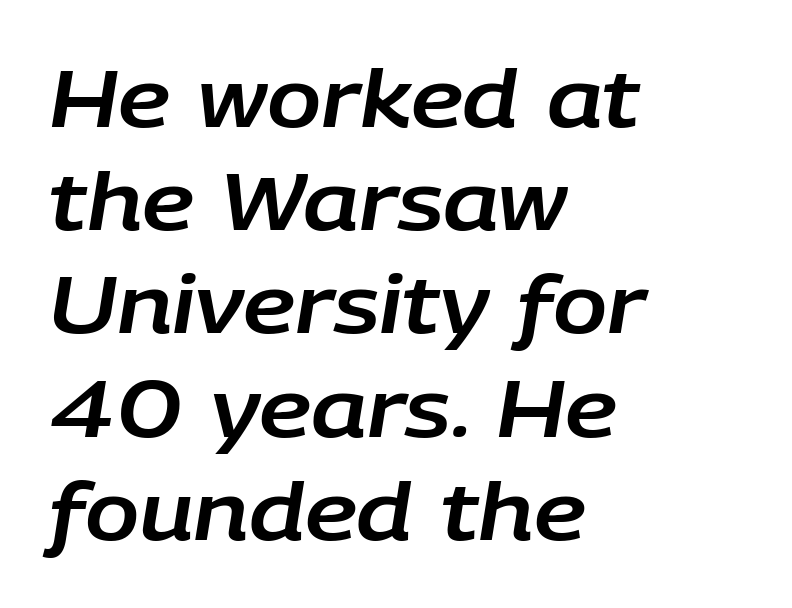
{"italic": "yes", "lean": "right", "slant_degrees": 9, "width": "normal", "stroke_contrast": "low", "x_height": "large", "monospaced": "no", "underline": "no", "align": "left", "line_spacing": "normal", "line_spacing_ratio": 1.29, "letter_spacing": "normal", "letter_spacing_em": 0.0, "glyph_px": 80}
